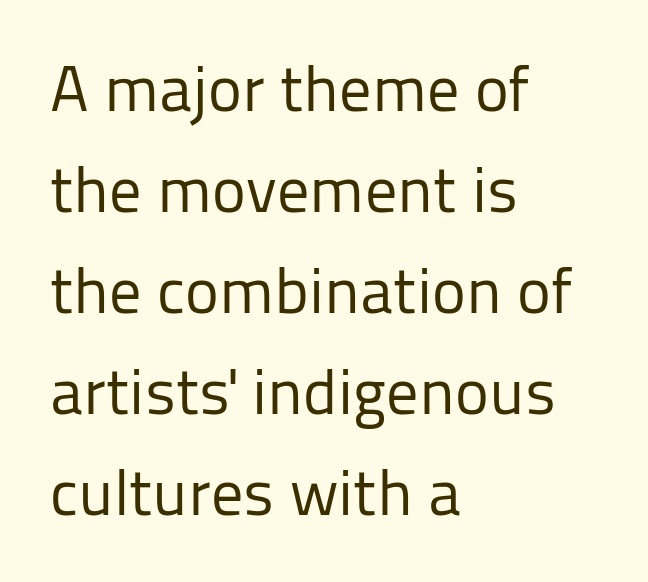
Lines of text with bare space underneath. A typesetter would label this face a sans. A normal amount of white space separates one row of letters from the next. The horizontal fit of the characters is conventional and even. In terms of posture, this sample is upright. Note the varied advance widths — an 'i' is clearly narrower than an 'm'.
